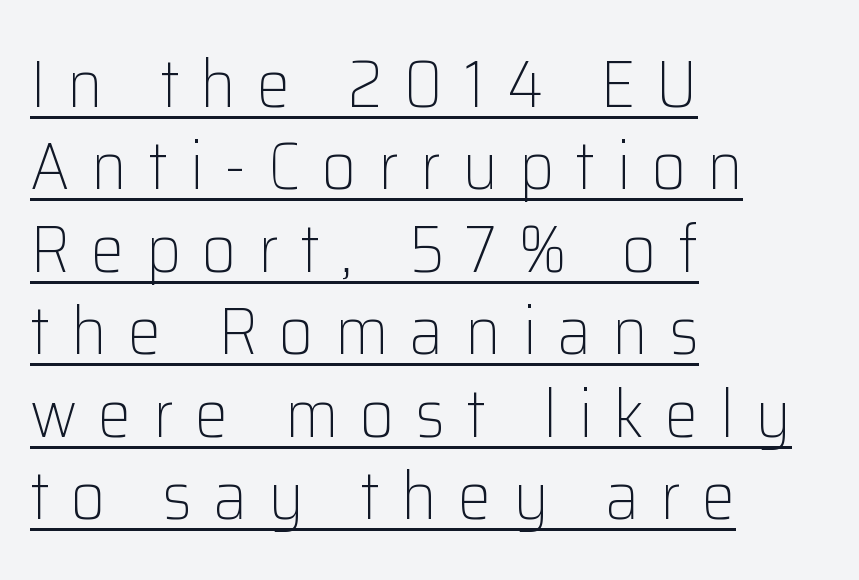
In CSS terms this would be text-align: left. This rendering employs a face without finishing strokes, i.e., a sans-serif. Every stem runs plumb, perpendicular to the baseline. The passage shown is typed in a proportional face where columns would drift. The typeface has the unassuming heft of standard copy or less. The typesetter has applied underlining to the passage shown.
